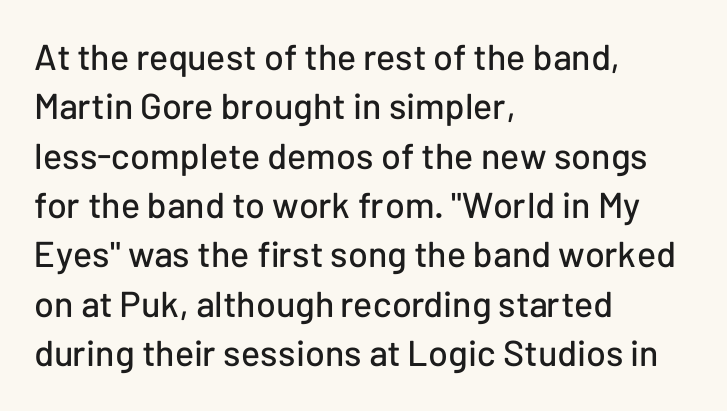
Q: Is the text italic (slanted)? A: No, it is upright.
Q: Is the typeface a serif or a sans-serif typeface? A: Sans-serif.
Q: Is the text underlined? A: No.
Q: How is the paragraph aligned? A: Left-aligned.
Q: Is the spacing between letters normal or unusually wide? A: Normal.
Q: Is the spacing between lines tight, normal or loose? A: Normal.
Q: Width (condensed, normal, or wide)? A: Normal.
Q: Stroke contrast? A: Low.
Q: x-height? A: Medium.
Q: Monospaced? A: No.
